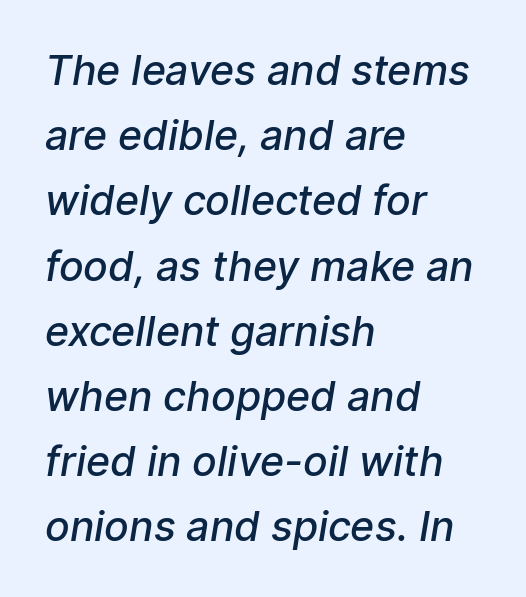
Q: Is the text bold? A: Semi-bold.
Q: Is the typeface a serif or a sans-serif typeface? A: Sans-serif.
Q: Is the text underlined? A: No.
Q: How is the paragraph aligned? A: Left-aligned.
Q: Is the spacing between letters normal or unusually wide? A: Normal.
Q: Is the spacing between lines tight, normal or loose? A: Normal.
Q: Width (condensed, normal, or wide)? A: Normal.
Q: Stroke contrast? A: Low.
Q: x-height? A: Medium.
Q: Monospaced? A: No.
